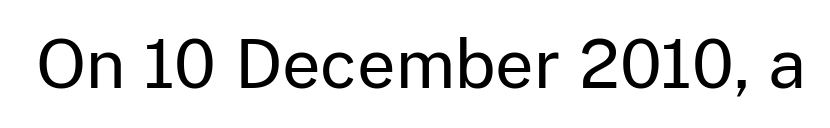
The image shows 67 px regular-weight sans-serif type, upright; set normal letter spacing, not underlined; low stroke contrast and a medium x-height.
